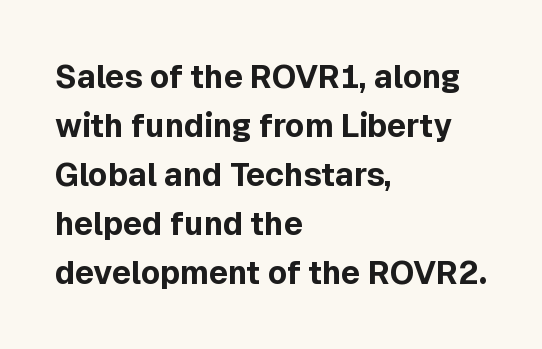
Tall strokes in this sample are plumb rather than angled. Nothing unusual about the tracking: characters are spaced as the font intends. Underline: absent. Every letter is thick-stroked: bold, no question.
